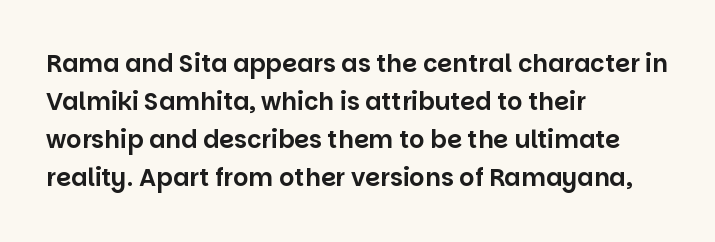
A normal amount of white space separates one row of letters from the next. In terms of letterspacing, this is plain default setting. Quick note: not italic, upright. Only glyphs here, with clear space below each row. Horizontally, the lines are justified to the leading edge only.
